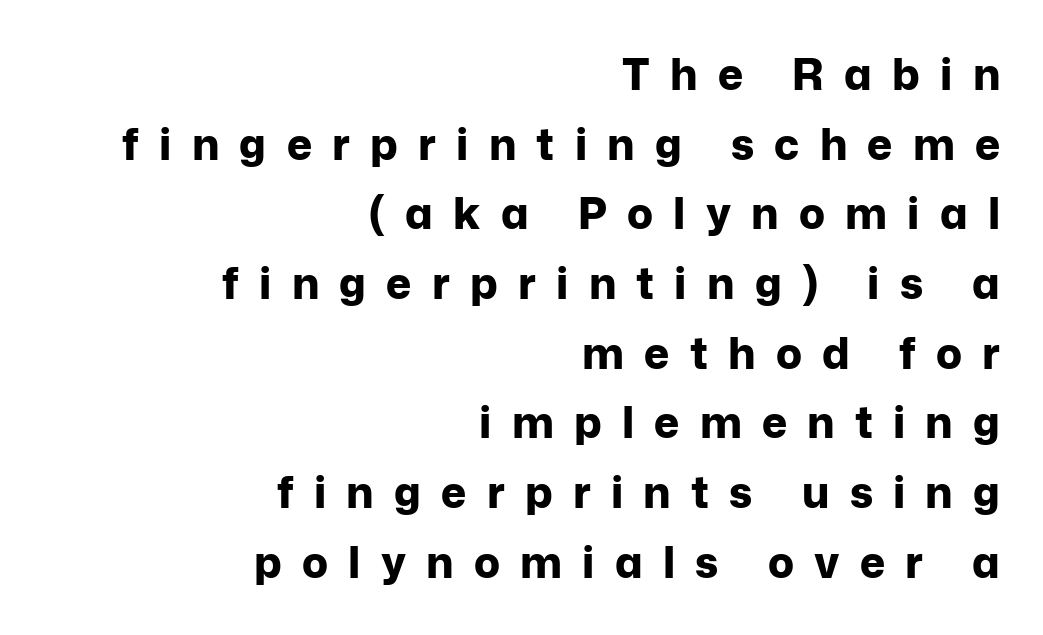
The image shows 43 px bold sans-serif type, upright; set right-aligned, normal line spacing (1.62x), unusually wide letter spacing (+0.47 em), not underlined; low stroke contrast and a medium x-height.
